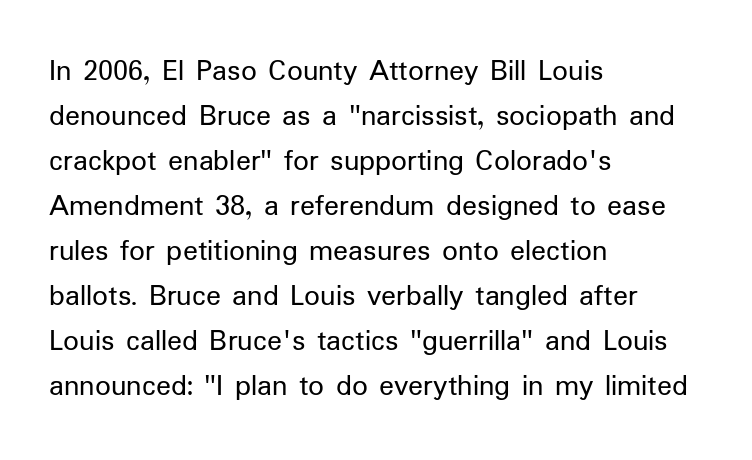
{"serif": "no", "italic": "no", "bold": "no", "weight": "regular", "width": "normal", "stroke_contrast": "low", "x_height": "medium", "monospaced": "no", "underline": "no", "align": "left", "line_spacing": "normal", "line_spacing_ratio": 1.45, "letter_spacing": "normal", "letter_spacing_em": 0.0, "glyph_px": 31}
